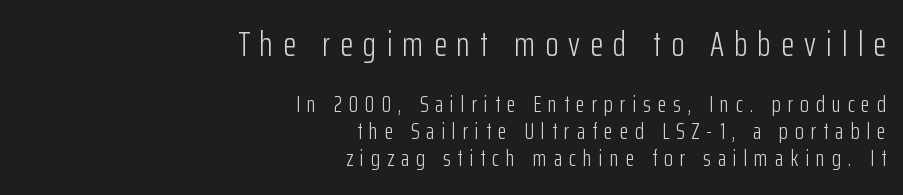
The image shows 34 px light, condensed sans-serif type, upright; set right-aligned, line spacing 1.19x, unusually wide letter spacing (+0.3 em), not underlined; the first (top) block is 1.48x larger; low stroke contrast and a medium x-height.
